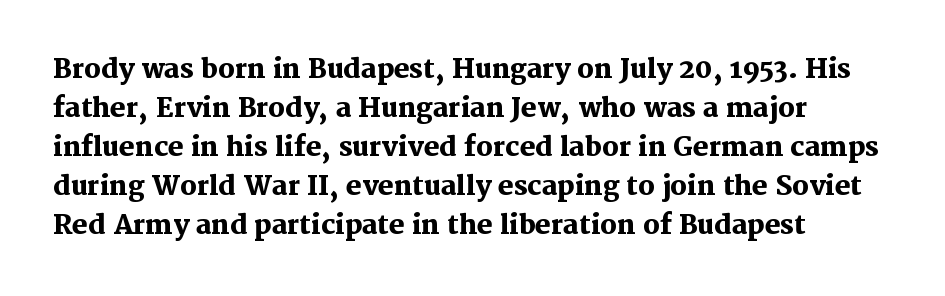
Successive baselines arrive at the customary interval. Nope, not italic — everything's standing straight. Stroke thickness is high; the sample reads as a true bold. Line starts are locked; line ends wander. Clear beneath every line of the passage. The line texture is even and compact thanks to regular tracking.
